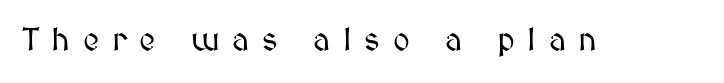
The image shows 32 px text type, upright; set unusually wide letter spacing (+0.4 em), not underlined; medium stroke contrast and a medium x-height.
